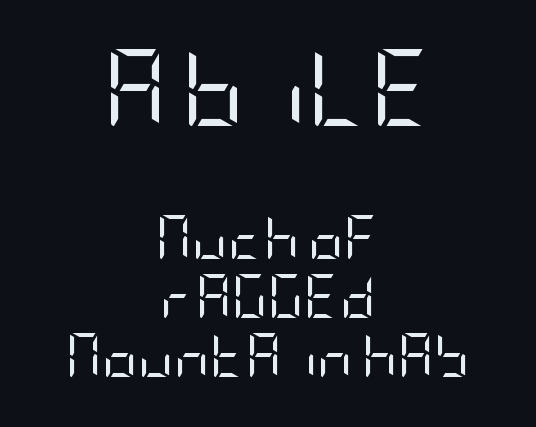
{"serif": "no", "italic": "no", "bold": "no", "weight": "regular", "width": "condensed", "stroke_contrast": "low", "x_height": "large", "underline": "no", "align": "center", "line_spacing": "normal", "line_spacing_ratio": 1.35, "letter_spacing": "normal", "letter_spacing_em": 0.0, "larger_block": "first", "size_ratio": 1.75, "glyph_px": 77}
